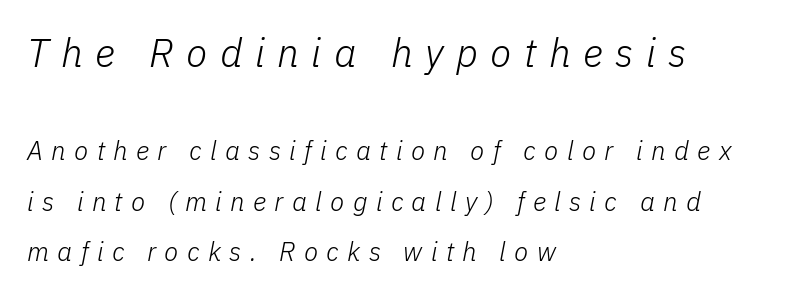
Q: Is the text bold? A: No.
Q: Is the text italic (slanted)? A: Yes, it leans right by about 11 degrees.
Q: Is the text underlined? A: No.
Q: How is the paragraph aligned? A: Left-aligned.
Q: Is the spacing between letters normal or unusually wide? A: Unusually wide.
Q: Is the spacing between lines tight, normal or loose? A: Loose.
Q: Which block of text is set in a larger size, the first (top) or the second (bottom)? A: The first (top) one.
Q: Width (condensed, normal, or wide)? A: Normal.
Q: Stroke contrast? A: Low.
Q: x-height? A: Medium.
Q: Monospaced? A: No.
